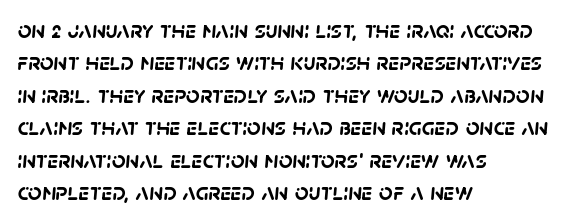
Q: Is the text bold? A: Yes.
Q: Is the text underlined? A: No.
Q: How is the paragraph aligned? A: Left-aligned.
Q: Is the spacing between letters normal or unusually wide? A: Normal.
Q: Is the spacing between lines tight, normal or loose? A: Normal.
